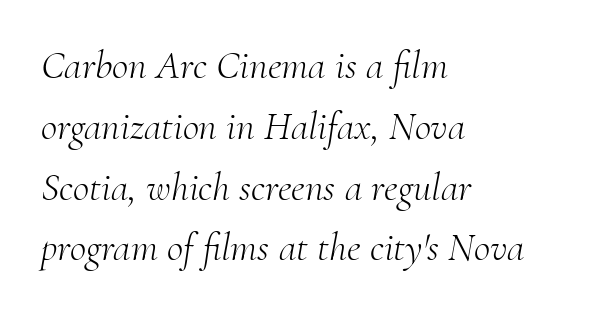
{"serif": "yes", "italic": "yes", "lean": "right", "slant_degrees": 10, "bold": "no", "weight": "light", "width": "normal", "stroke_contrast": "medium", "x_height": "small", "monospaced": "no", "underline": "no", "align": "left", "line_spacing": "normal", "line_spacing_ratio": 1.52, "letter_spacing": "normal", "letter_spacing_em": 0.0, "glyph_px": 40}
